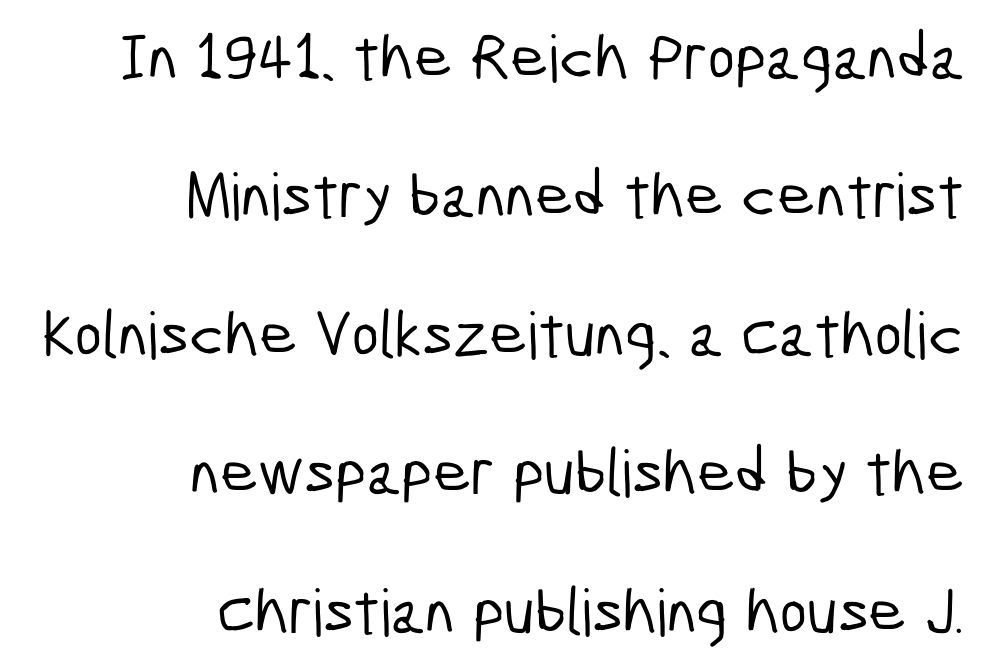
The image shows 65 px condensed sans-serif type; set right-aligned, loose line spacing (2.13x), normal letter spacing, not underlined; low stroke contrast and a medium x-height.
